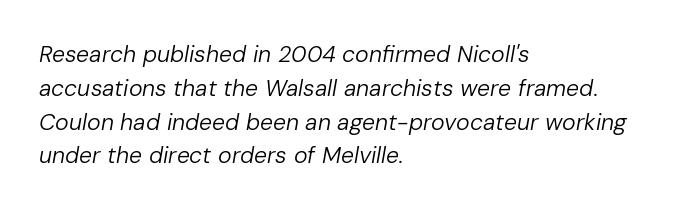
Q: Is the text bold? A: No.
Q: Is the text italic (slanted)? A: Yes, it leans right by about 10 degrees.
Q: Is the text underlined? A: No.
Q: How is the paragraph aligned? A: Left-aligned.
Q: Is the spacing between letters normal or unusually wide? A: Normal.
Q: Is the spacing between lines tight, normal or loose? A: Normal.
